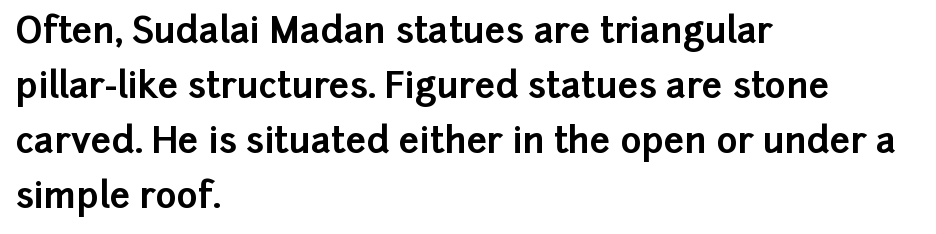
The type sits square on the baseline with zero lean. Does the leading feel generous? No, just average. Typesetter's note: full bold, strokes at maximum text heaviness. Note: no serifs on the glyphs.
